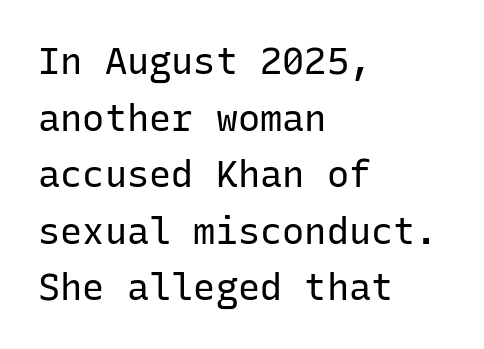
The image shows 37 px regular-weight sans-serif type, upright, monospaced; set left-aligned, normal line spacing (1.53x), normal letter spacing, not underlined; low stroke contrast and a medium x-height.
